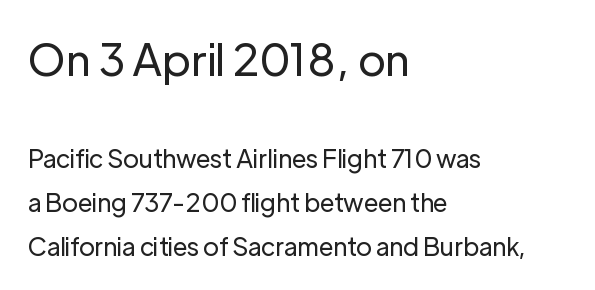
{"serif": "no", "italic": "no", "bold": "no", "weight": "regular", "width": "normal", "stroke_contrast": "low", "x_height": "medium", "monospaced": "no", "underline": "no", "align": "left", "line_spacing_ratio": 1.76, "letter_spacing": "normal", "letter_spacing_em": 0.0, "larger_block": "first", "size_ratio": 1.76, "glyph_px": 44}
